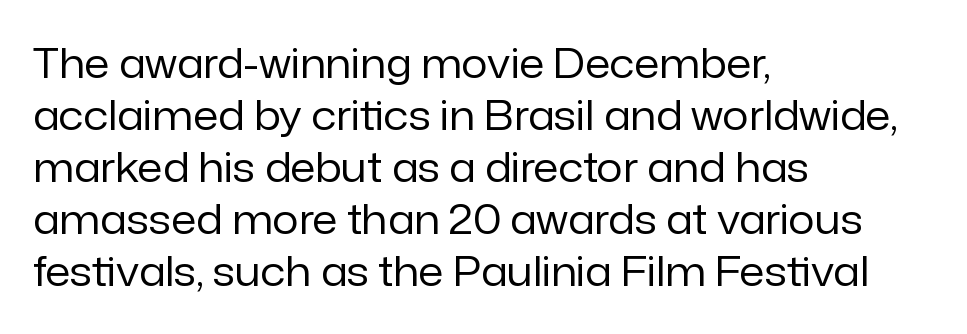
Unmarked baselines from the first word to the last. Students, note that the glyphs here touch the page at normal intervals. Ordinary non-slanted type is in use. A classic flush-left, rag-right setting is used for this passage. Do the characters align in a grid? No, the font is proportional. The face used here is a sans, in the tradition of grotesques and geometrics.
